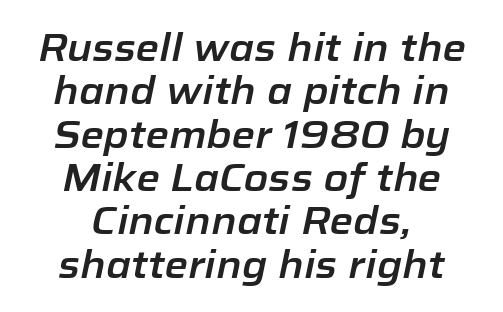
Q: Is the text italic (slanted)? A: Yes, it leans right by about 12 degrees.
Q: Is the text underlined? A: No.
Q: How is the paragraph aligned? A: Centered.
Q: Is the spacing between letters normal or unusually wide? A: Normal.
Q: Is the spacing between lines tight, normal or loose? A: Tight.
Q: Width (condensed, normal, or wide)? A: Normal.
Q: Stroke contrast? A: Low.
Q: x-height? A: Medium.
Q: Monospaced? A: No.
